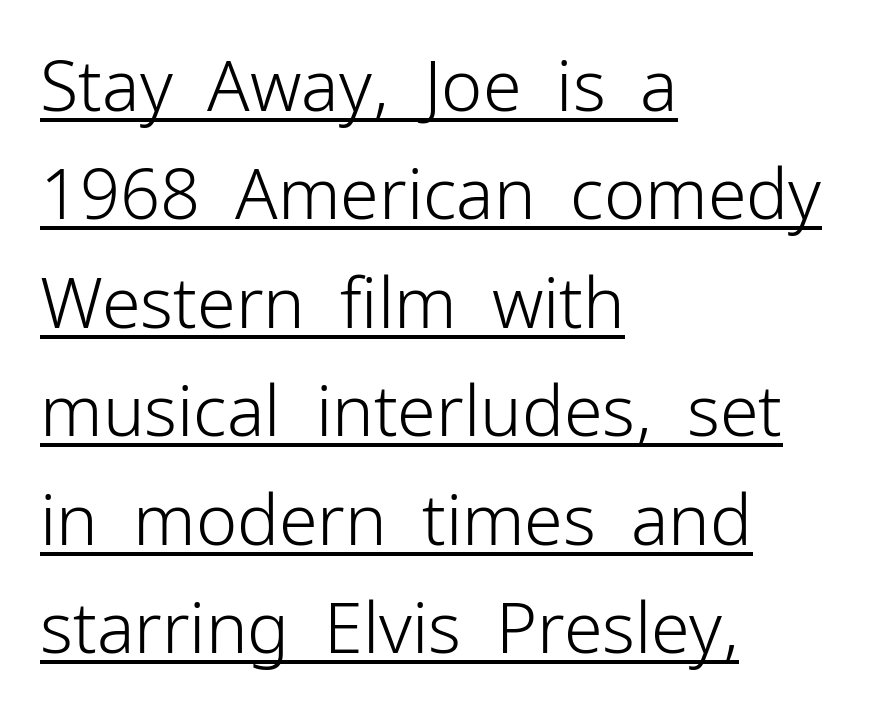
{"serif": "no", "italic": "no", "bold": "no", "weight": "light", "width": "normal", "stroke_contrast": "low", "x_height": "medium", "monospaced": "no", "underline": "yes", "align": "left", "line_spacing": "normal", "line_spacing_ratio": 1.55, "letter_spacing": "normal", "letter_spacing_em": 0.0, "glyph_px": 70}
